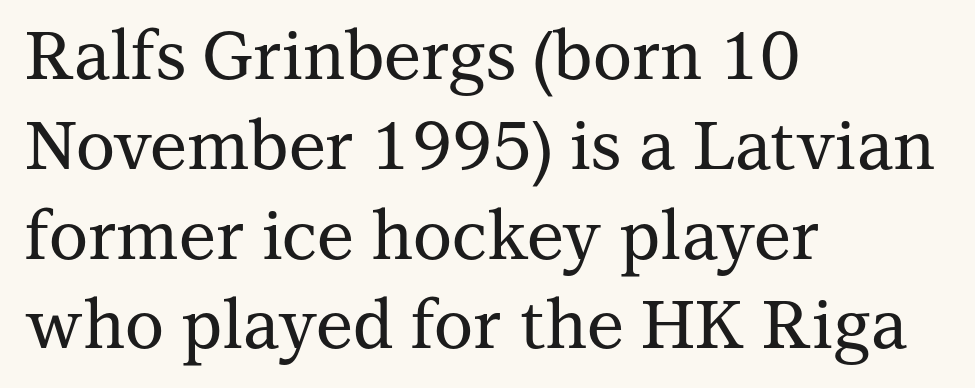
Q: Is the text italic (slanted)? A: No, it is upright.
Q: Is the typeface a serif or a sans-serif typeface? A: Serif.
Q: Is the text underlined? A: No.
Q: How is the paragraph aligned? A: Left-aligned.
Q: Is the spacing between letters normal or unusually wide? A: Normal.
Q: Is the spacing between lines tight, normal or loose? A: Normal.
Q: Width (condensed, normal, or wide)? A: Normal.
Q: Stroke contrast? A: Medium.
Q: x-height? A: Medium.
Q: Monospaced? A: No.
